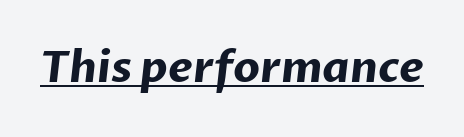
The image shows 43 px bold sans-serif type; set normal letter spacing, underlined; low stroke contrast and a medium x-height.
